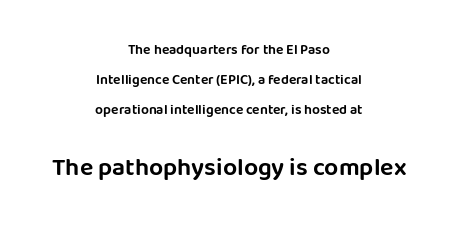
The image shows 25 px text type, upright; set centered, loose line spacing (2.13x), normal letter spacing, not underlined; the second (bottom) block is 1.79x larger.
